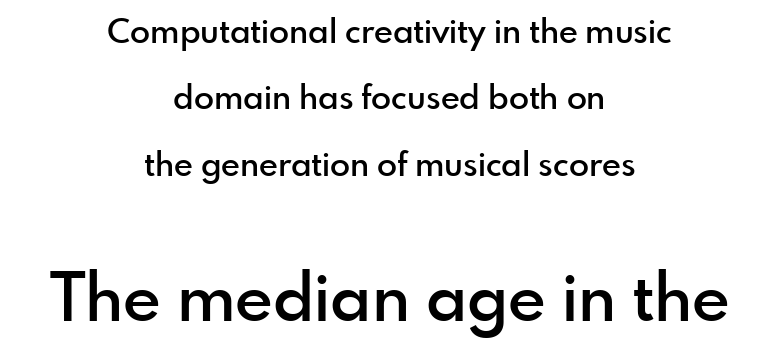
Q: Is the text bold? A: Semi-bold.
Q: Is the text italic (slanted)? A: No, it is upright.
Q: Is the typeface a serif or a sans-serif typeface? A: Sans-serif.
Q: Is the text underlined? A: No.
Q: How is the paragraph aligned? A: Centered.
Q: Is the spacing between letters normal or unusually wide? A: Normal.
Q: Is the spacing between lines tight, normal or loose? A: Loose.
Q: Which block of text is set in a larger size, the first (top) or the second (bottom)? A: The second (bottom) one.
Q: Width (condensed, normal, or wide)? A: Normal.
Q: x-height? A: Small.
Q: Monospaced? A: No.
